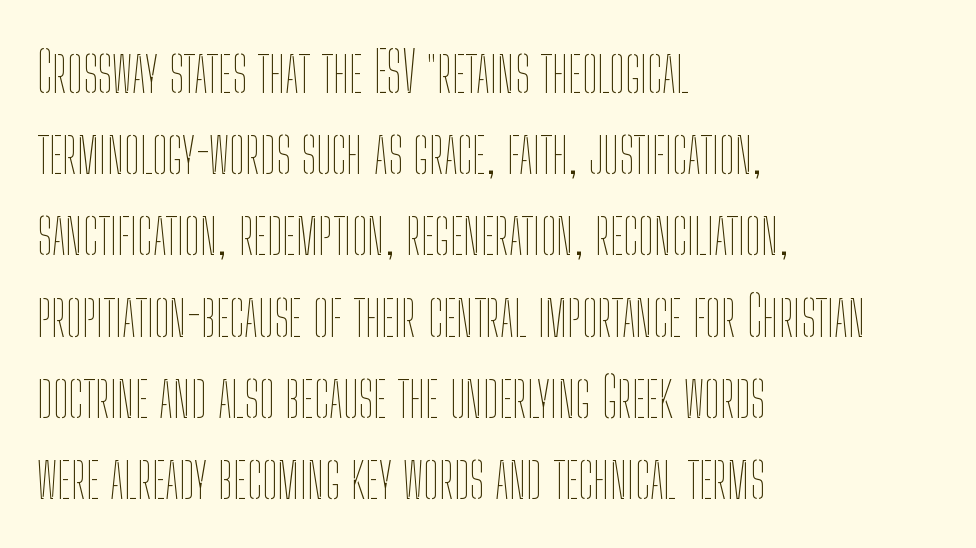
Q: Is the text bold? A: No.
Q: Is the text italic (slanted)? A: No, it is upright.
Q: Is the text underlined? A: No.
Q: How is the paragraph aligned? A: Left-aligned.
Q: Is the spacing between letters normal or unusually wide? A: Normal.
Q: Is the spacing between lines tight, normal or loose? A: Normal.
Q: Width (condensed, normal, or wide)? A: Condensed.
Q: Stroke contrast? A: Low.
Q: x-height? A: Medium.
Q: Monospaced? A: No.
